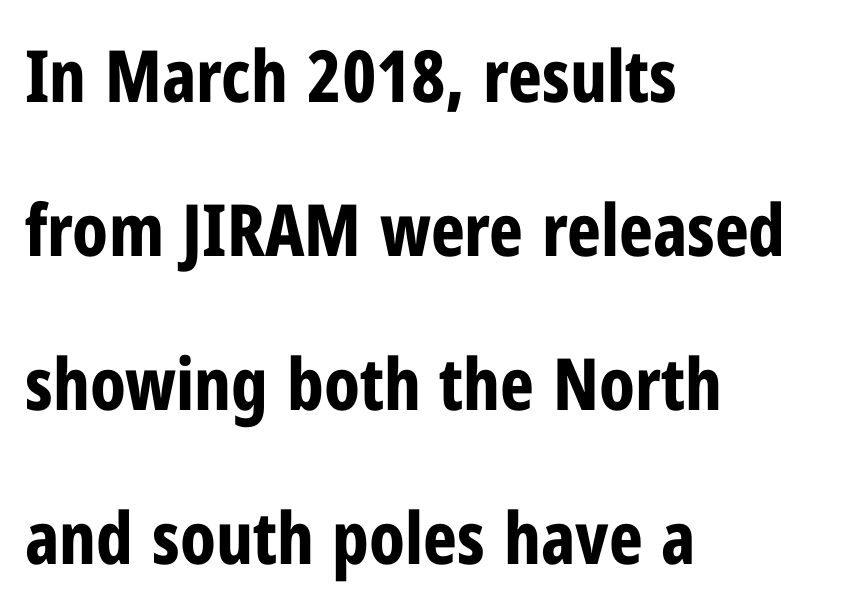
{"serif": "no", "italic": "no", "bold": "yes", "weight": "bold", "width": "condensed", "stroke_contrast": "low", "x_height": "medium", "monospaced": "no", "underline": "no", "align": "left", "line_spacing": "loose", "line_spacing_ratio": 2.14, "letter_spacing": "normal", "letter_spacing_em": 0.0, "glyph_px": 72}
